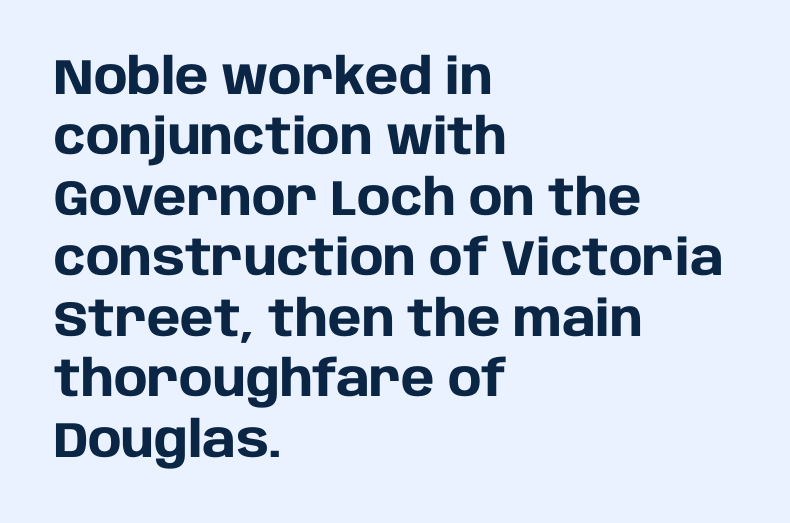
The image shows 50 px heavy sans-serif type, upright; set left-aligned, line spacing 1.21x, normal letter spacing, not underlined; low stroke contrast and a large x-height.
